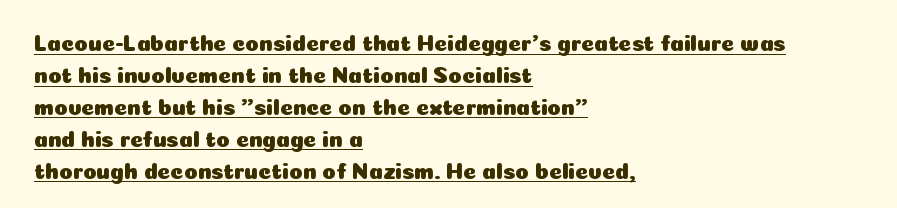
Q: Is the text italic (slanted)? A: No, it is upright.
Q: Is the text underlined? A: Yes.
Q: How is the paragraph aligned? A: Left-aligned.
Q: Is the spacing between letters normal or unusually wide? A: Normal.
Q: Is the spacing between lines tight, normal or loose? A: Normal.
